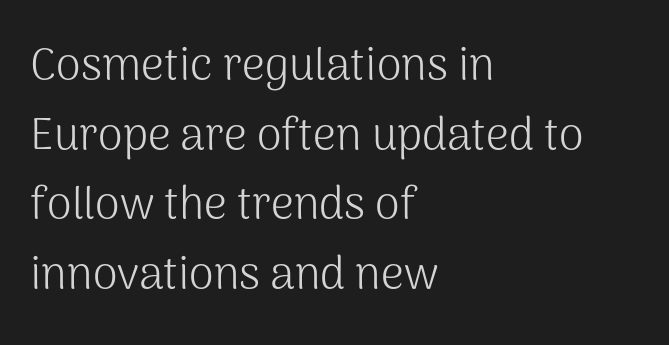
Every character sits straight up, as roman type does. Observe the absence of serifs on each vertical stroke in this sample. The rendering keeps characters at their native spacing. The compositor pushed each line to the left boundary. The letters look calm and open, with moderate or lighter stems. Normally led — the rows are evenly, conventionally spaced.
